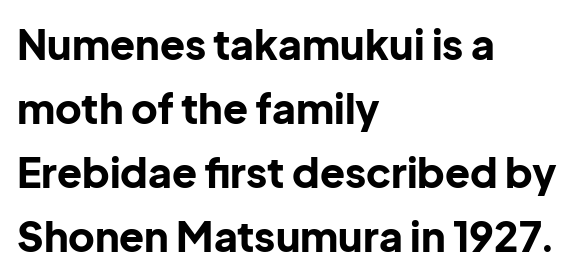
These lines are composed in type without serifs. Vertically, the passage feels balanced, rows spaced as you'd expect. In CSS terms this would be text-align: left. Words appear dense and cohesive because spacing is normal. Varying glyph widths throughout — classic text-font behaviour. Rendered with straight, roman letterforms.
